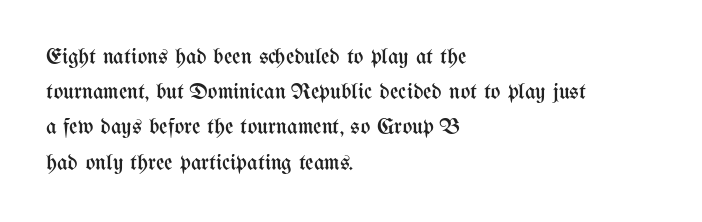
The image shows 23 px text type, upright; set left-aligned, normal line spacing (1.53x), normal letter spacing, not underlined.
